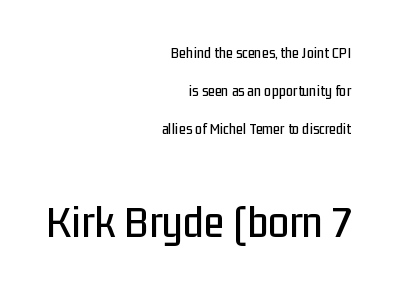
Q: Is the text italic (slanted)? A: No, it is upright.
Q: Is the typeface a serif or a sans-serif typeface? A: Sans-serif.
Q: Is the text underlined? A: No.
Q: How is the paragraph aligned? A: Right-aligned.
Q: Is the spacing between letters normal or unusually wide? A: Normal.
Q: Is the spacing between lines tight, normal or loose? A: Loose.
Q: Which block of text is set in a larger size, the first (top) or the second (bottom)? A: The second (bottom) one.
Q: Width (condensed, normal, or wide)? A: Condensed.
Q: Stroke contrast? A: Low.
Q: x-height? A: Medium.
Q: Monospaced? A: No.
